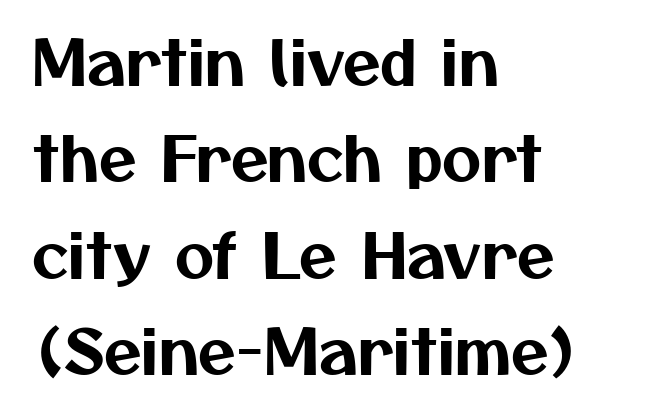
{"serif": "no", "width": "normal", "stroke_contrast": "medium", "x_height": "medium", "monospaced": "no", "underline": "no", "align": "left", "line_spacing": "normal", "line_spacing_ratio": 1.58, "letter_spacing": "normal", "letter_spacing_em": 0.0, "glyph_px": 61}
